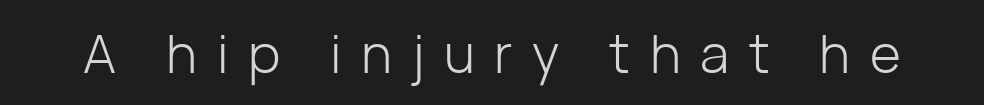
{"serif": "no", "italic": "no", "bold": "no", "weight": "light", "width": "normal", "stroke_contrast": "low", "x_height": "medium", "monospaced": "no", "underline": "no", "letter_spacing": "wide", "letter_spacing_em": 0.37, "glyph_px": 53}
